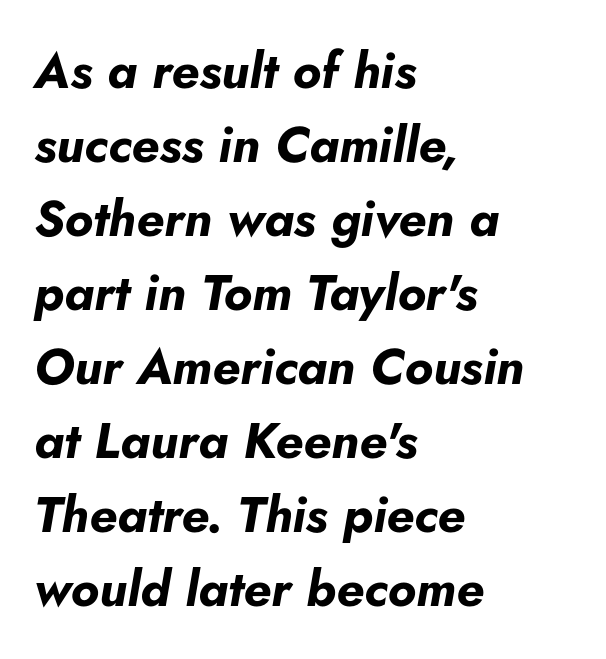
The image shows 50 px bold type, italic (leaning right); set left-aligned, normal line spacing (1.48x), normal letter spacing, not underlined; low stroke contrast and a small x-height.
